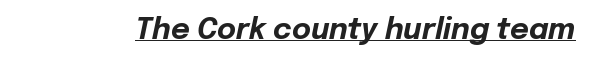
{"italic": "yes", "lean": "right", "slant_degrees": 12, "bold": "yes", "weight": "bold", "width": "normal", "stroke_contrast": "low", "x_height": "medium", "monospaced": "no", "underline": "yes", "letter_spacing": "normal", "letter_spacing_em": 0.0, "glyph_px": 29}
